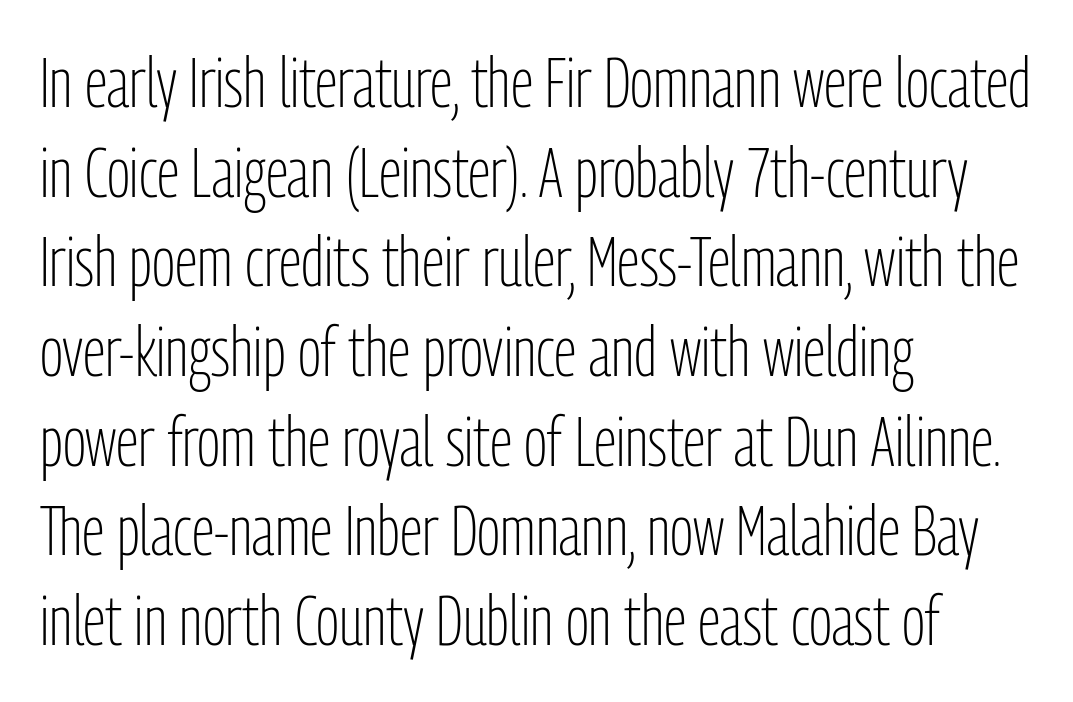
The image shows 69 px light, condensed sans-serif type, upright; set left-aligned, normal line spacing (1.3x), normal letter spacing, not underlined; low stroke contrast and a medium x-height.
